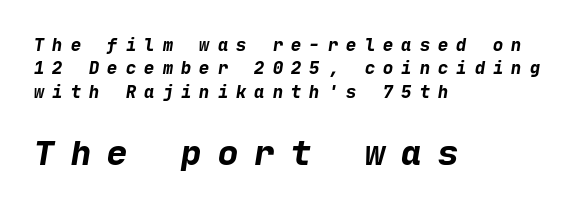
{"serif": "no", "bold": "yes", "weight": "bold", "width": "normal", "stroke_contrast": "low", "x_height": "medium", "underline": "no", "align": "left", "line_spacing": "normal", "line_spacing_ratio": 1.37, "letter_spacing": "wide", "letter_spacing_em": 0.48, "larger_block": "second", "size_ratio": 2.0, "glyph_px": 34}
